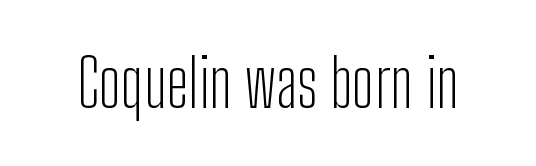
The image shows 65 px light, condensed sans-serif type, upright; set normal letter spacing, not underlined; low stroke contrast and a medium x-height.
